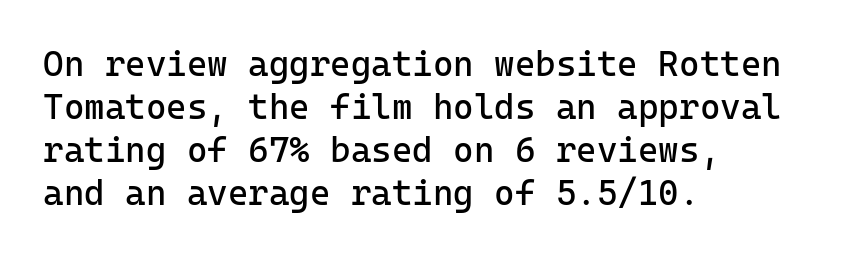
Underlining? Definitely not there. Heaviness? Minimal to ordinary, like unemphasized prose. The lettering holds an erect, upright posture throughout. Spacing between characters is what you'd get straight out of the box. This sample has the even, mechanical cadence of fixed-width lettering.
